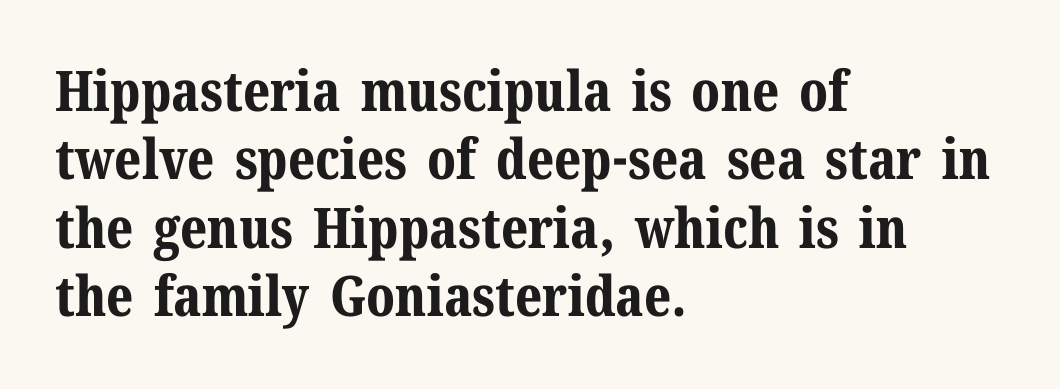
Does the weight exceed regular? Yes, all the way to bold. Each word holds together tightly as a unit, with standard inter-letter gaps. Anything drawn beneath the words? Only blank space. One-word summary of the alignment: left. Is this a fixed-width face? No — the glyphs have proportional, varying widths.
